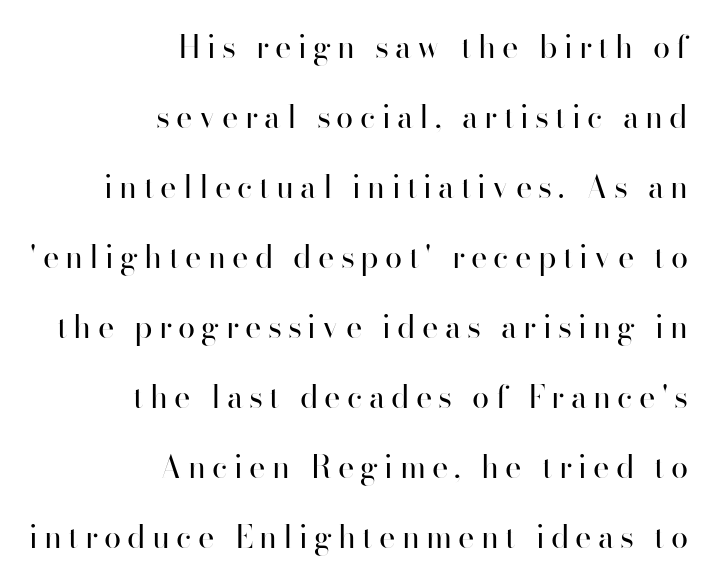
Q: Is the text bold? A: No.
Q: Is the text italic (slanted)? A: No, it is upright.
Q: Is the typeface a serif or a sans-serif typeface? A: Sans-serif.
Q: Is the text underlined? A: No.
Q: How is the paragraph aligned? A: Right-aligned.
Q: Is the spacing between letters normal or unusually wide? A: Unusually wide.
Q: Is the spacing between lines tight, normal or loose? A: Loose.
Q: Width (condensed, normal, or wide)? A: Normal.
Q: Stroke contrast? A: High.
Q: x-height? A: Small.
Q: Monospaced? A: No.
